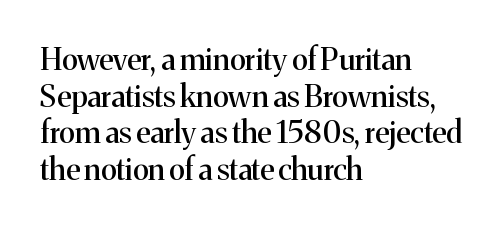
{"serif": "yes", "italic": "no", "width": "normal", "stroke_contrast": "medium", "x_height": "medium", "monospaced": "no", "underline": "no", "align": "left", "line_spacing_ratio": 1.22, "letter_spacing": "normal", "letter_spacing_em": 0.0, "glyph_px": 30}
